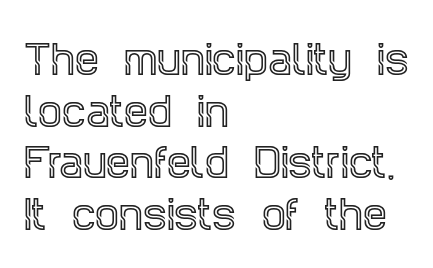
Ascenders rise straight up at ninety degrees. Honestly, there is no underline to notice here at all. Nothing unusual about the tracking: characters are spaced as the font intends. The letters advance in unequal steps, a hallmark of proportional type. These lines stack with their left ends in a neat column. Summary of vertical rhythm: regular, with standard interline spacing.
